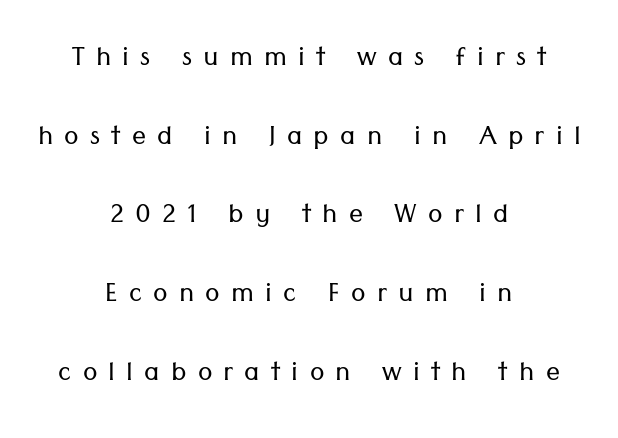
The image shows 35 px light sans-serif type, upright; set centered, loose line spacing (2.25x), unusually wide letter spacing (+0.32 em), not underlined; low stroke contrast and a medium x-height.
